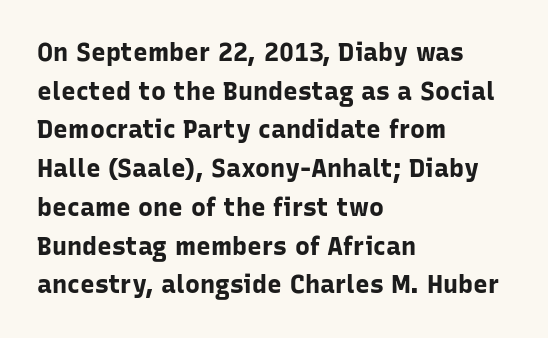
Q: Is the text bold? A: Yes.
Q: Is the text italic (slanted)? A: No, it is upright.
Q: Is the text underlined? A: No.
Q: How is the paragraph aligned? A: Left-aligned.
Q: Is the spacing between letters normal or unusually wide? A: Normal.
Q: Is the spacing between lines tight, normal or loose? A: Normal.
